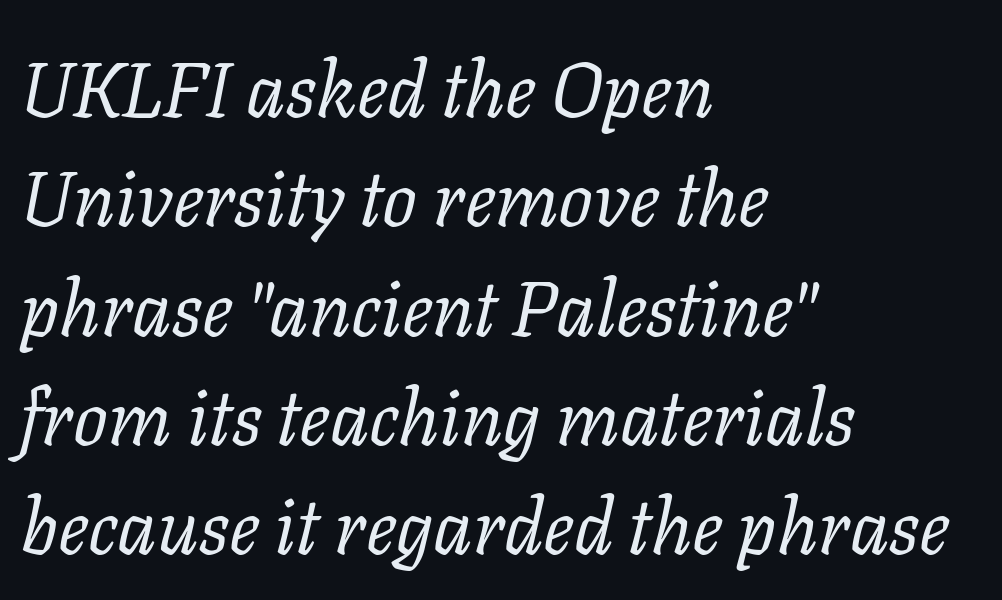
Default kerning and tracking; the words read as compact shapes. Italic: yes, the glyphs are oblique. Spacing verdict: proportional, widths tailored to each character. Is the type heavy? It reads as light-to-regular instead. If you measured baseline to baseline, you'd find a middling distance.
